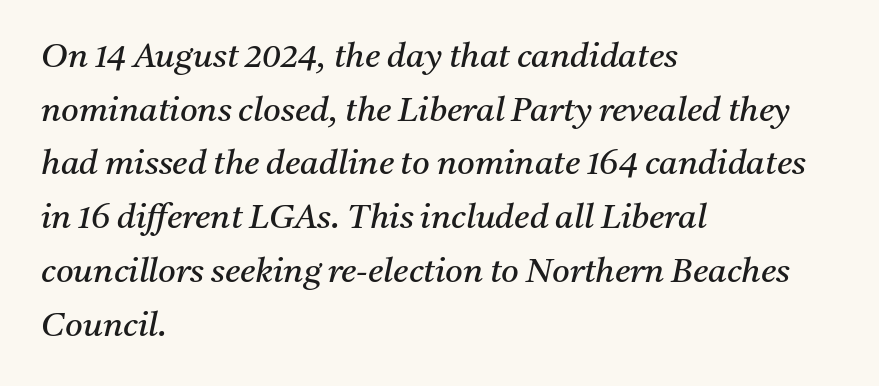
{"serif": "yes", "italic": "yes", "lean": "right", "slant_degrees": 11, "bold": "no", "weight": "regular", "width": "normal", "stroke_contrast": "medium", "x_height": "medium", "monospaced": "no", "underline": "no", "align": "left", "line_spacing": "normal", "line_spacing_ratio": 1.58, "letter_spacing": "normal", "letter_spacing_em": 0.0, "glyph_px": 34}
